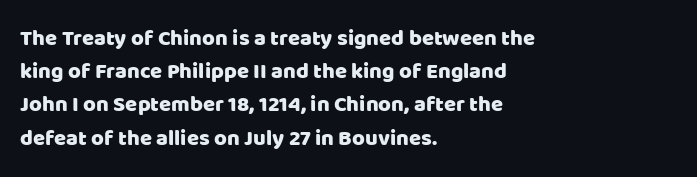
Q: Is the text italic (slanted)? A: No, it is upright.
Q: Is the text underlined? A: No.
Q: How is the paragraph aligned? A: Left-aligned.
Q: Is the spacing between letters normal or unusually wide? A: Normal.
Q: Is the spacing between lines tight, normal or loose? A: Normal.
